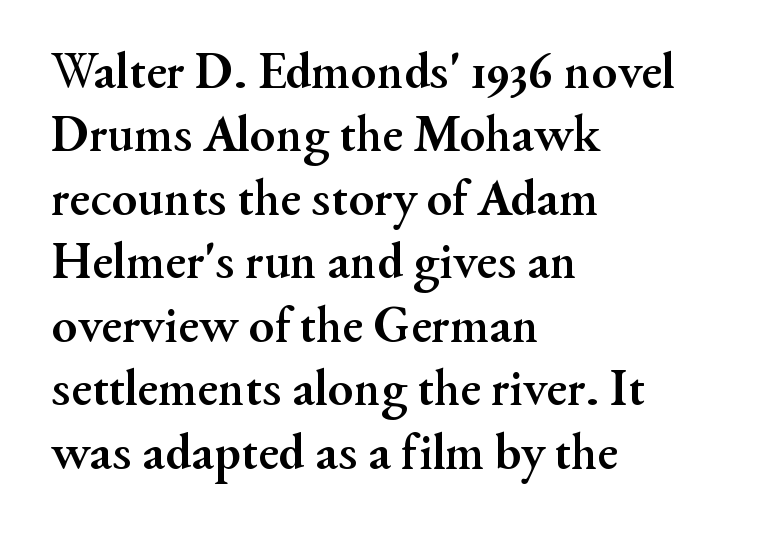
The image shows 52 px semibold serif type, upright; set left-aligned, line spacing 1.22x, normal letter spacing, not underlined; medium stroke contrast and a small x-height.
